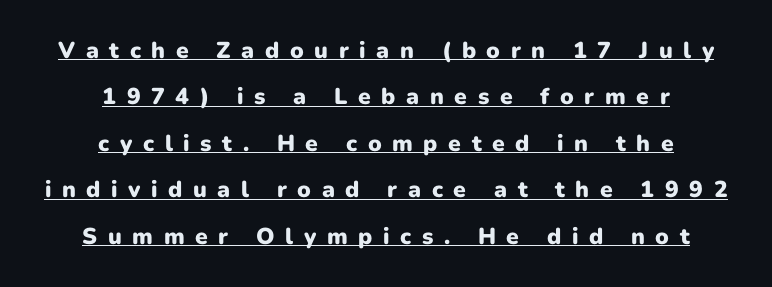
The text block is weighted toward neither margin, spreading evenly from the middle. Does the lettering tilt? It doesn't — this is upright. Does the weight exceed regular? Yes, all the way to bold. The face used here is rendered with a markedly widened letterfit. You can see a thin bar hugging the bottom of the glyphs. You could fit nearly another row in the gap between these rows.
